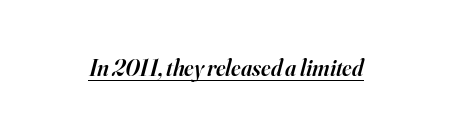
The image shows 23 px text type, italic (leaning right); set normal letter spacing, underlined.
